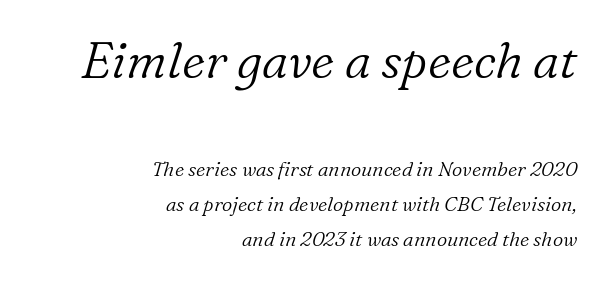
The earlier block is typeset at a bigger size than the later block. Italic: yes, the glyphs are oblique. The glyphs are unaccompanied by any horizontal stroke below them. The typeface chosen for these lines features serifs. The font sits on the lighter half of the weight spectrum, regular included. The rendering uses natural spacing where letterforms have individual widths.
